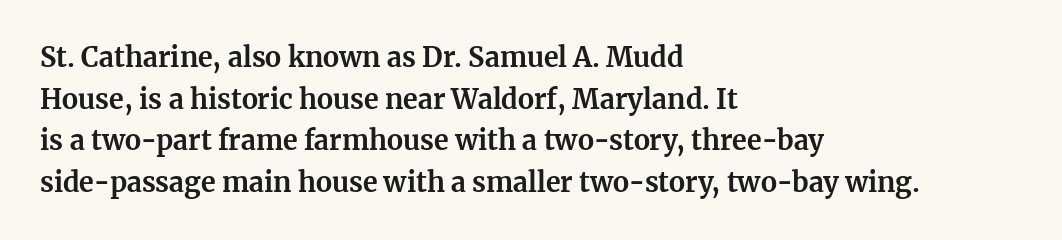
This sample keeps an unexceptional amount of space between lines. Which margin do the lines hug? The left one — the right edge is uneven. The specimen omits any rule beneath the text block's lines. Students, note that the glyphs here touch the page at normal intervals. This is heavy type, rendered in bold.
